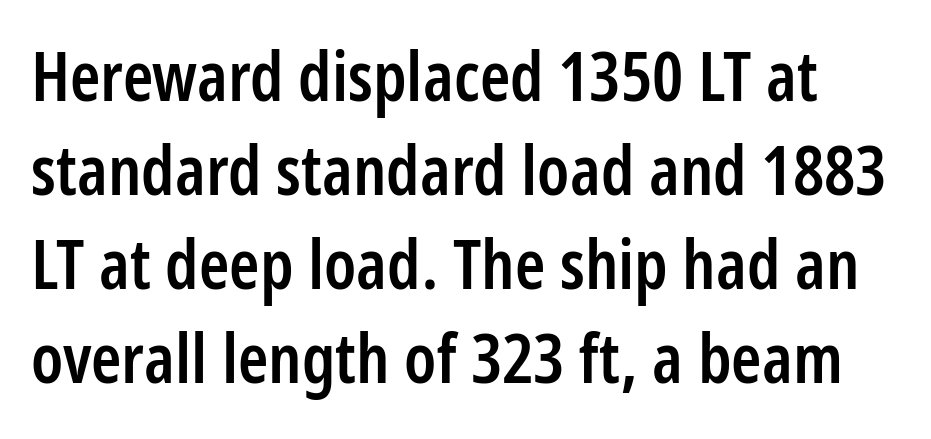
The image shows 69 px semibold, condensed sans-serif type, upright; set normal line spacing (1.36x), normal letter spacing, not underlined; low stroke contrast and a medium x-height.
